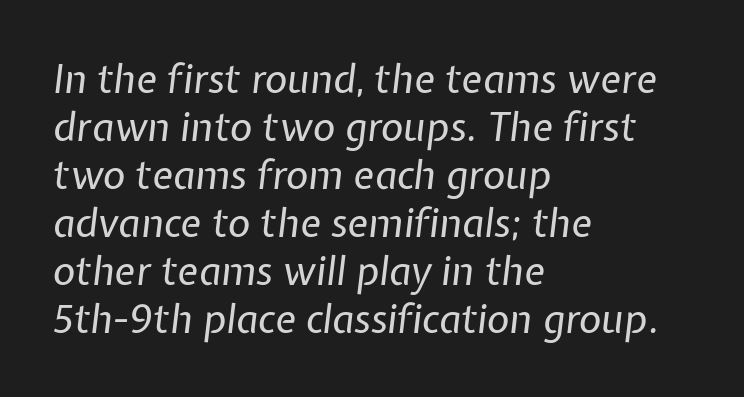
Q: Is the text bold? A: No.
Q: Is the text italic (slanted)? A: Yes, it leans right by about 7 degrees.
Q: Is the text underlined? A: No.
Q: How is the paragraph aligned? A: Left-aligned.
Q: Is the spacing between letters normal or unusually wide? A: Normal.
Q: Width (condensed, normal, or wide)? A: Normal.
Q: Stroke contrast? A: Low.
Q: x-height? A: Medium.
Q: Monospaced? A: No.
